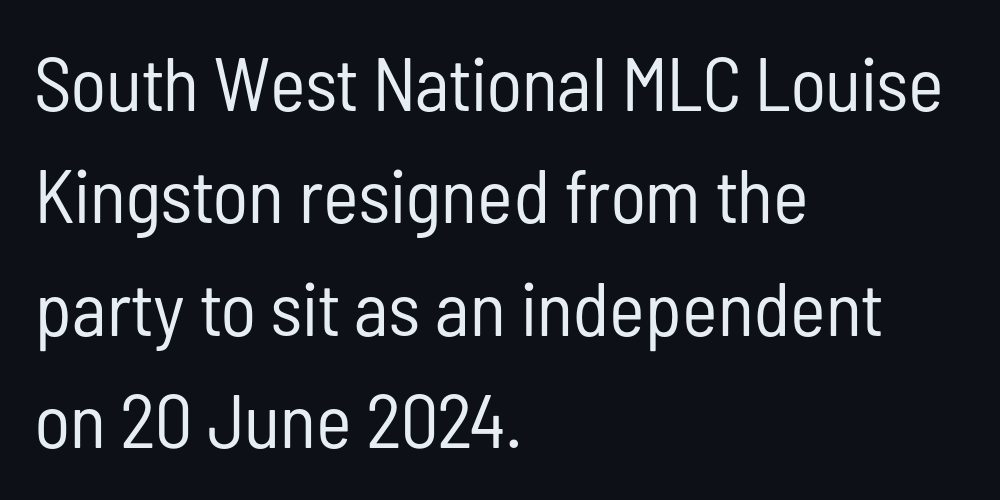
Honestly, the letter spacing is just normal — you wouldn't notice it. These lines sit exactly where default settings would place them. Is this a sans? Yes — the strokes have no serifs. Nope, not italic — everything's standing straight. The rag falls on the right side of this text block. The letters advance in unequal steps, a hallmark of proportional type.
